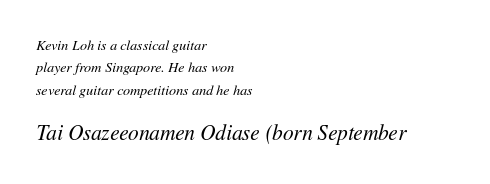
The image shows 21 px text type, italic (leaning right); set left-aligned, normal line spacing (1.6x), normal letter spacing, not underlined; the second (bottom) block is 1.5x larger.
